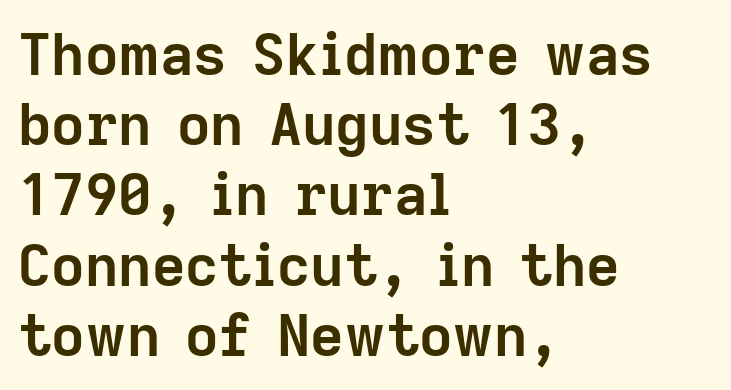
Q: Is the text bold? A: Yes.
Q: Is the text italic (slanted)? A: No, it is upright.
Q: Is the typeface a serif or a sans-serif typeface? A: Sans-serif.
Q: Is the text underlined? A: No.
Q: How is the paragraph aligned? A: Left-aligned.
Q: Is the spacing between letters normal or unusually wide? A: Normal.
Q: Width (condensed, normal, or wide)? A: Normal.
Q: Stroke contrast? A: Low.
Q: x-height? A: Medium.
Q: Monospaced? A: No.
